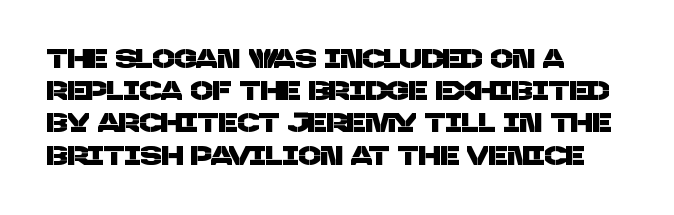
Q: Is the text underlined? A: No.
Q: How is the paragraph aligned? A: Left-aligned.
Q: Is the spacing between letters normal or unusually wide? A: Normal.
